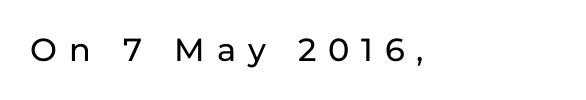
{"serif": "no", "italic": "no", "width": "normal", "stroke_contrast": "low", "x_height": "medium", "monospaced": "no", "underline": "no", "align": "left", "letter_spacing": "wide", "letter_spacing_em": 0.37, "glyph_px": 32}
